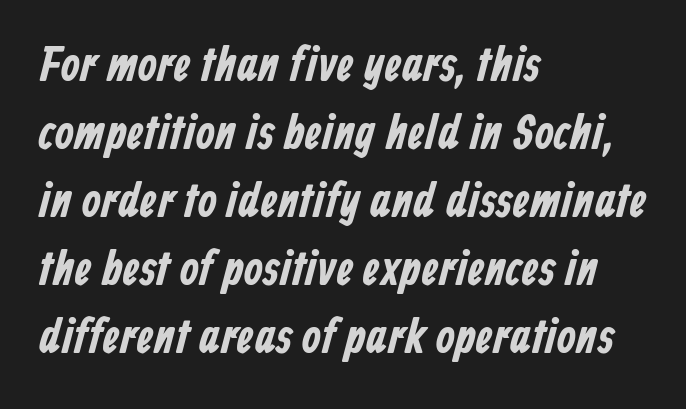
The image shows 49 px condensed sans-serif type; set left-aligned, normal line spacing (1.39x), normal letter spacing, not underlined; low stroke contrast and a medium x-height.
